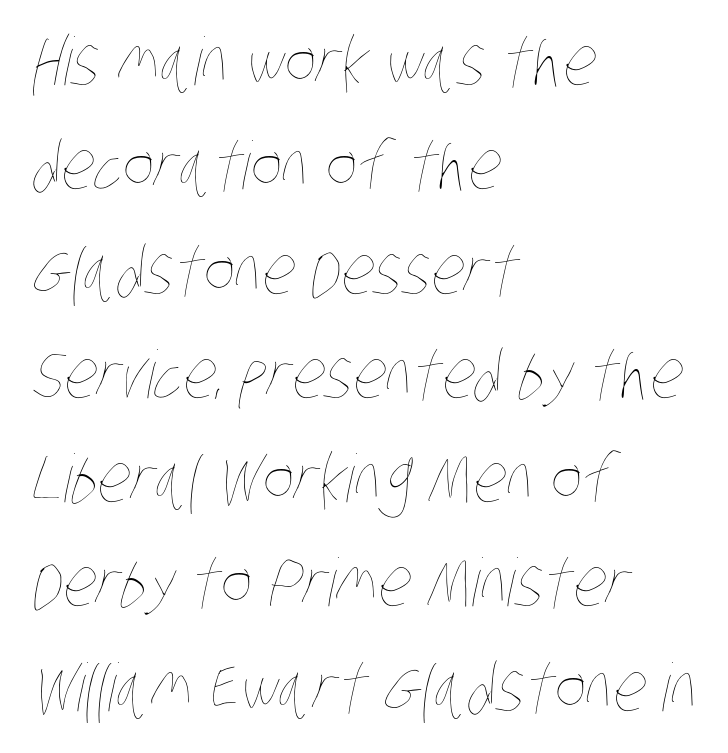
Every row of glyphs begins at an identical x-position on the left. This rendering leaves character spacing at its baseline value. If you measured baseline to baseline, you'd find a middling distance. The passage shown is not underscored anywhere. The letters advance in unequal steps, a hallmark of proportional type. Weight: in the light-to-regular range.
